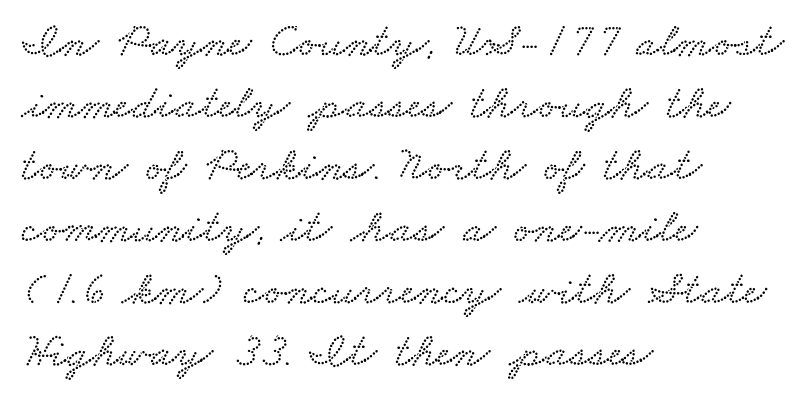
Is there much room between lines? A standard amount, neither cramped nor airy. Nobody touched the tracking dial on this one. Spacing verdict: proportional, widths tailored to each character. Type without underlining. Line beginnings align vertically; line endings do not.
